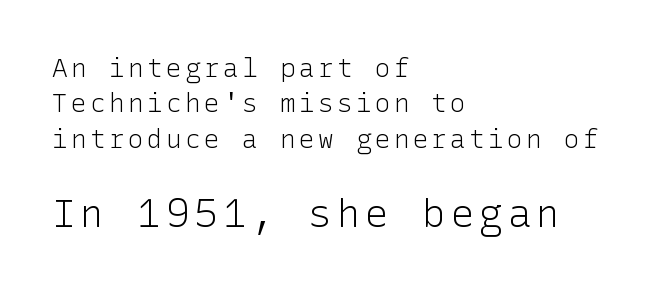
This block has exactly the height ordinary leading produces. Whoever set this made the second block the dominant, larger element. It's the straight-up-and-down kind of type. A bare baseline throughout the passage. The strokes carry an ordinary text weight at most. The compositor pushed each line to the left boundary.
